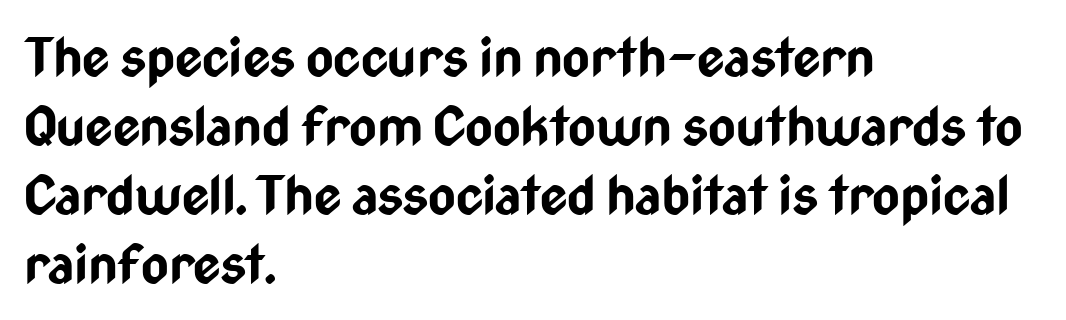
The image shows 53 px bold, condensed sans-serif type, upright; set left-aligned, normal line spacing (1.3x), normal letter spacing, not underlined; low stroke contrast and a medium x-height.
